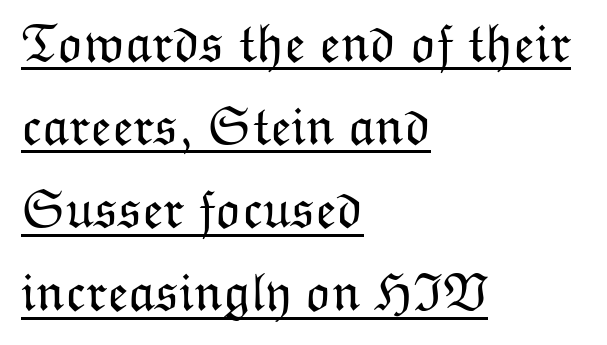
{"italic": "no", "bold": "no", "weight": "light", "width": "normal", "stroke_contrast": "low", "x_height": "medium", "monospaced": "no", "underline": "yes", "align": "left", "line_spacing": "normal", "line_spacing_ratio": 1.54, "letter_spacing": "normal", "letter_spacing_em": 0.0, "glyph_px": 54}
